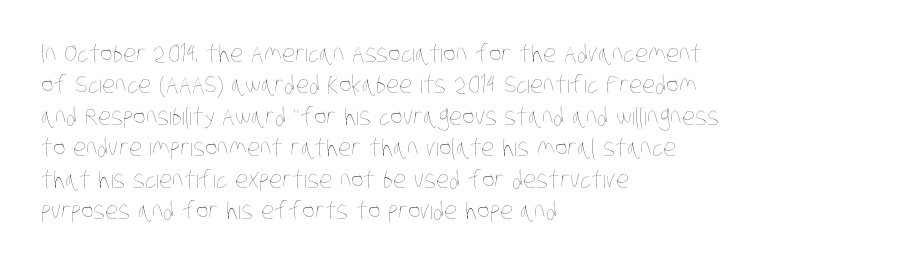
The space between consecutive lines is moderate. Letters have the restrained weight of plain body copy at most. Caption: multi-line text, flush left, ragged right. You could call the tracking neutral — neither tight nor loose. The space directly below the letters is spotless.
